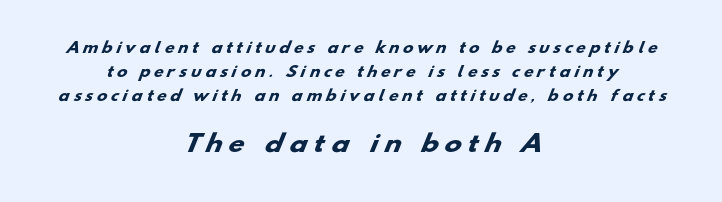
Rule under the text: the space is simply empty. Chunky letters — that's bold for sure. Caption: upper text group reduced, lower text group enlarged. Characters follow at a spacing far wider than the type designer built in.
